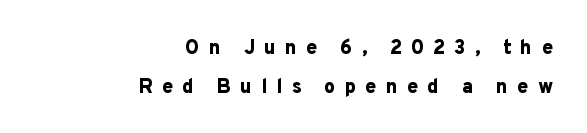
Q: Is the text bold? A: Yes.
Q: Is the text italic (slanted)? A: No, it is upright.
Q: Is the text underlined? A: No.
Q: How is the paragraph aligned? A: Right-aligned.
Q: Is the spacing between letters normal or unusually wide? A: Unusually wide.
Q: Is the spacing between lines tight, normal or loose? A: Loose.
